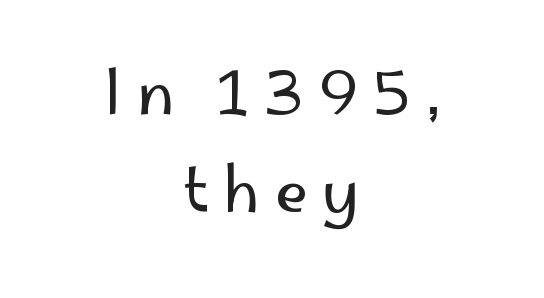
The image shows 61 px regular-weight sans-serif type, upright; set centered, normal line spacing (1.6x), unusually wide letter spacing (+0.24 em), not underlined; low stroke contrast and a small x-height.
